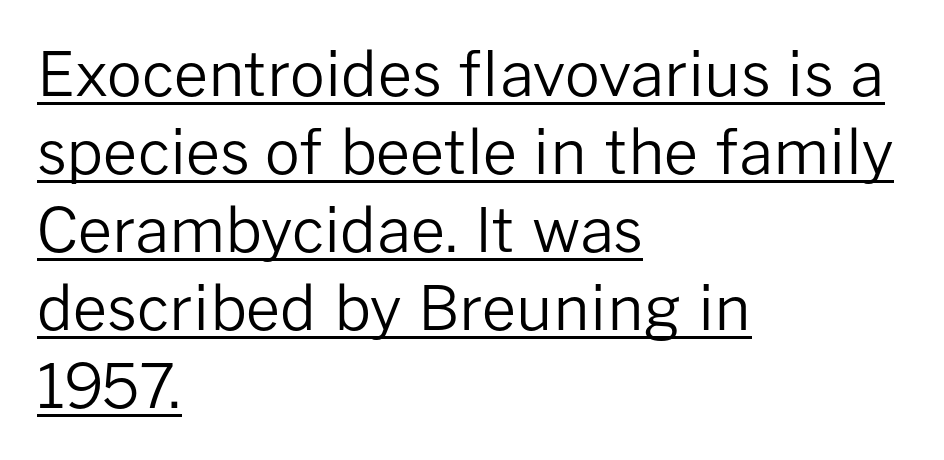
Caption: standard tracking, unaltered. This sample uses an upright cut, with every glyph sitting square on the baseline. Note: no serifs on the glyphs. The passage shown is typed in a proportional face where columns would drift. Does a line run under the words? Yes, clearly. If you measured baseline to baseline, you'd find a middling distance.
